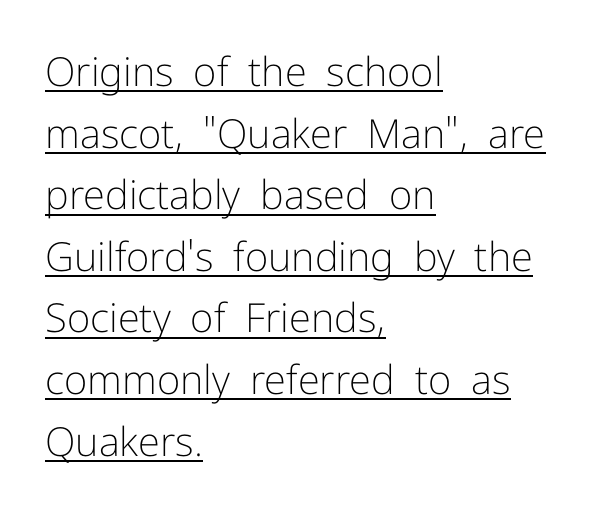
Each letter keeps its own natural width here, so spacing adapts to shape. Short and long lines alike share a common starting point at left. The lettering holds an erect, upright posture throughout. Summary of vertical rhythm: regular, with standard interline spacing. This reads as an unemphasized weight, regular at the heaviest. The gaps between neighbouring characters are ordinary and unremarkable.
